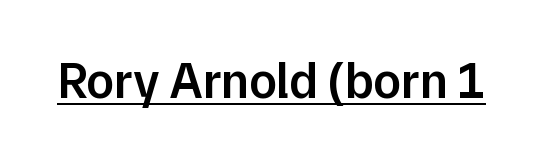
{"serif": "no", "italic": "no", "bold": "semi", "weight": "semibold", "width": "normal", "stroke_contrast": "low", "x_height": "medium", "monospaced": "no", "underline": "yes", "letter_spacing": "normal", "letter_spacing_em": 0.0, "glyph_px": 50}
